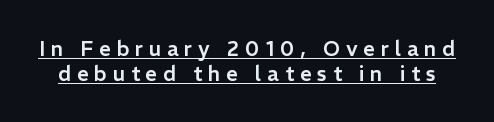
Q: Is the text italic (slanted)? A: No, it is upright.
Q: Is the text underlined? A: Yes.
Q: Is the spacing between letters normal or unusually wide? A: Unusually wide.
